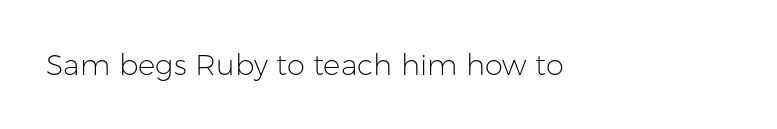
{"serif": "no", "italic": "no", "bold": "no", "weight": "light", "width": "normal", "stroke_contrast": "low", "x_height": "medium", "monospaced": "no", "underline": "no", "letter_spacing": "normal", "letter_spacing_em": 0.0, "glyph_px": 29}
